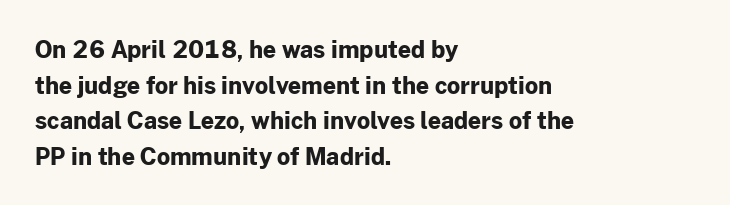
{"italic": "no", "bold": "yes", "underline": "no", "align": "left", "line_spacing": "normal", "line_spacing_ratio": 1.55, "letter_spacing": "normal", "letter_spacing_em": 0.0, "glyph_px": 23}
